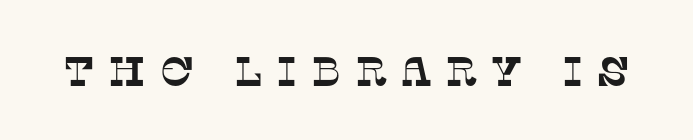
The baseline area is clear. The rendering uses natural spacing where letterforms have individual widths. This rendering employs a face with finishing strokes, i.e., a serif. The letters are spread apart with noticeably loose tracking.
